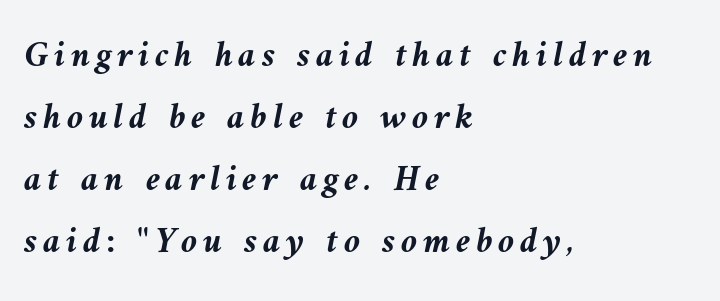
{"italic": "yes", "lean": "left", "slant_degrees": 9, "bold": "yes", "weight": "semibold", "width": "normal", "stroke_contrast": "medium", "x_height": "medium", "monospaced": "no", "underline": "no", "align": "left", "line_spacing": "normal", "line_spacing_ratio": 1.68, "glyph_px": 37}
